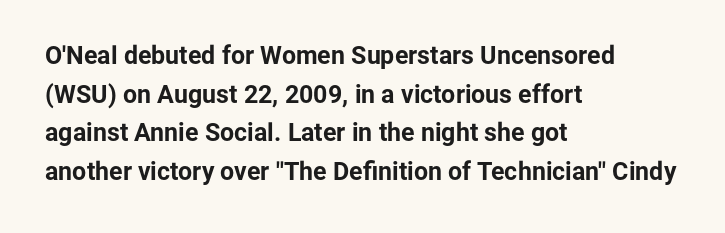
The image shows 25 px bold type, upright; set left-aligned, normal line spacing (1.55x), normal letter spacing, not underlined.
